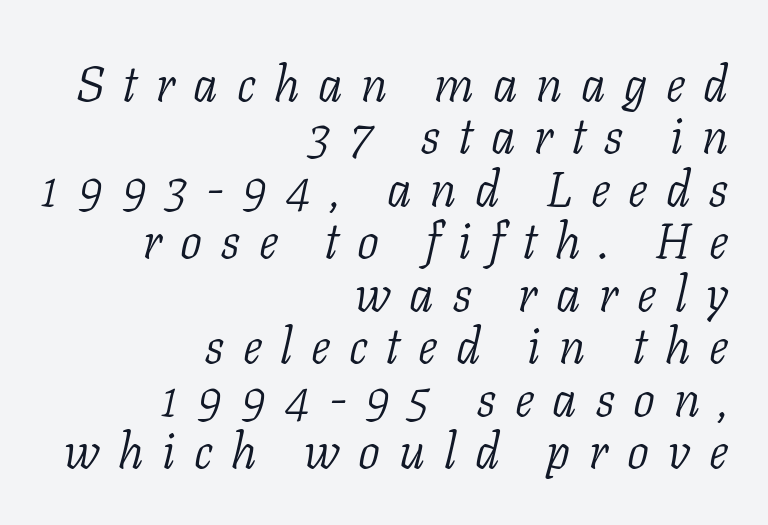
Q: Is the text bold? A: No.
Q: Is the text italic (slanted)? A: Yes, it leans right by about 11 degrees.
Q: Is the typeface a serif or a sans-serif typeface? A: Serif.
Q: Is the text underlined? A: No.
Q: How is the paragraph aligned? A: Right-aligned.
Q: Is the spacing between letters normal or unusually wide? A: Unusually wide.
Q: Is the spacing between lines tight, normal or loose? A: Tight.
Q: Width (condensed, normal, or wide)? A: Normal.
Q: Stroke contrast? A: Low.
Q: x-height? A: Medium.
Q: Monospaced? A: No.
